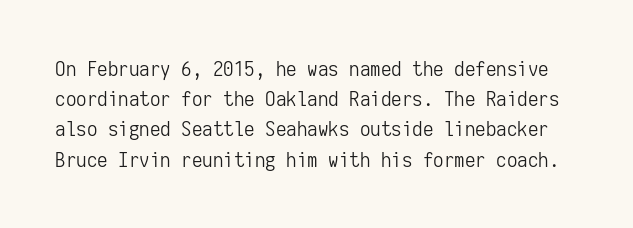
{"italic": "no", "bold": "no", "underline": "no", "line_spacing": "normal", "line_spacing_ratio": 1.44, "letter_spacing": "normal", "letter_spacing_em": 0.0, "glyph_px": 21}
